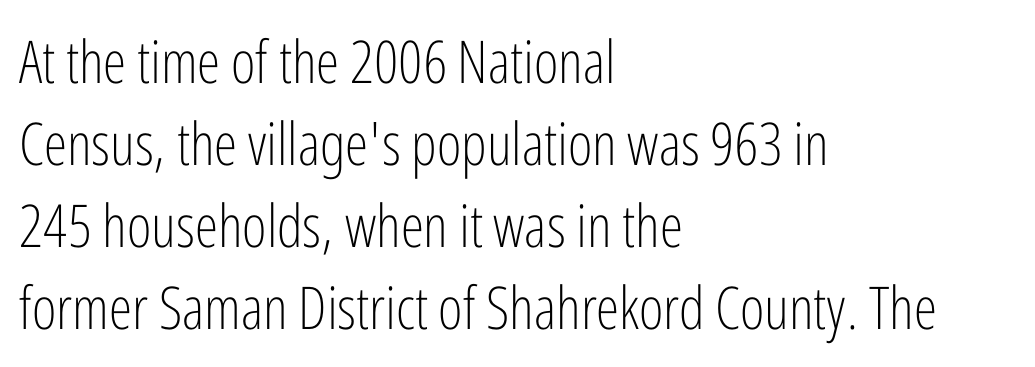
{"serif": "no", "italic": "no", "bold": "no", "weight": "light", "width": "condensed", "stroke_contrast": "low", "x_height": "medium", "monospaced": "no", "underline": "no", "align": "left", "line_spacing": "normal", "line_spacing_ratio": 1.39, "letter_spacing": "normal", "letter_spacing_em": 0.0, "glyph_px": 59}
